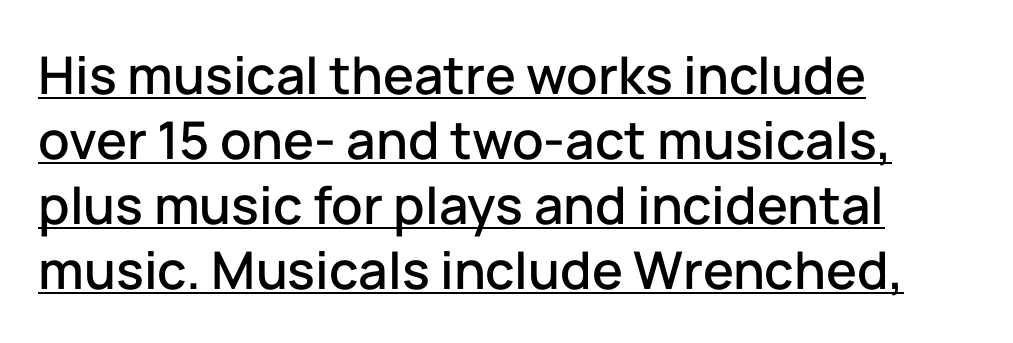
Do the characters align in a grid? No, the font is proportional. Visually the block forms a straight wall on the left and a jagged coastline on the right. The block of text has a typical density, with ordinary space between rows. Emphasis is given by a line drawn under the lettering. Is there any slant? The stems are plumb. Between one letter and the next there's only the usual sliver of space.
